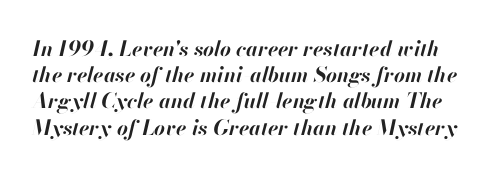
The image shows 21 px bold type, italic (leaning right); set normal line spacing (1.25x), normal letter spacing, not underlined.
